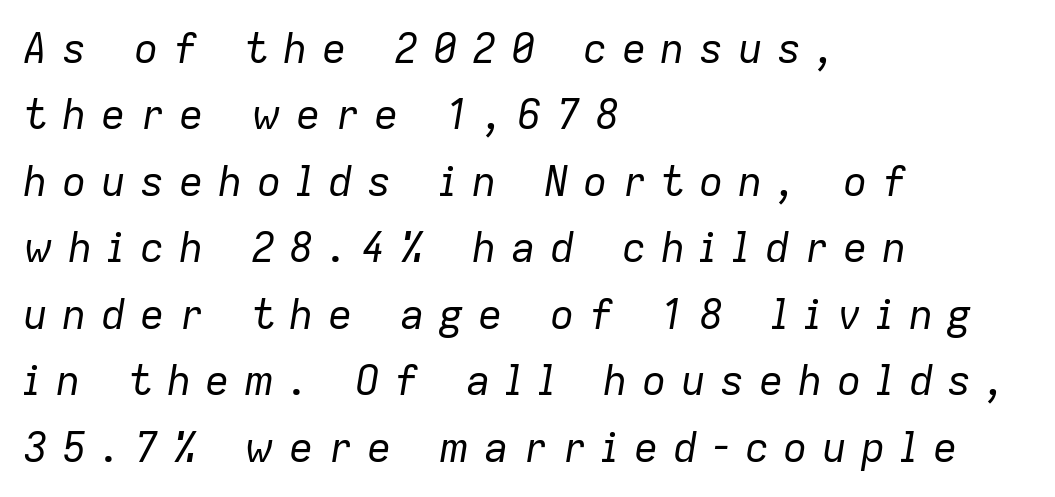
The image shows 41 px regular-weight type, italic (leaning right); set left-aligned, normal line spacing (1.62x), unusually wide letter spacing (+0.35 em), not underlined; low stroke contrast and a medium x-height.
